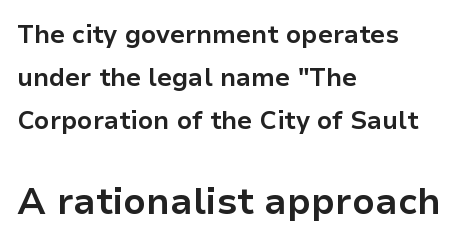
Font category for this specimen: sans-serif. Type without underlining. Where is the straight margin? On the left. Note the varied advance widths — an 'i' is clearly narrower than an 'm'.
